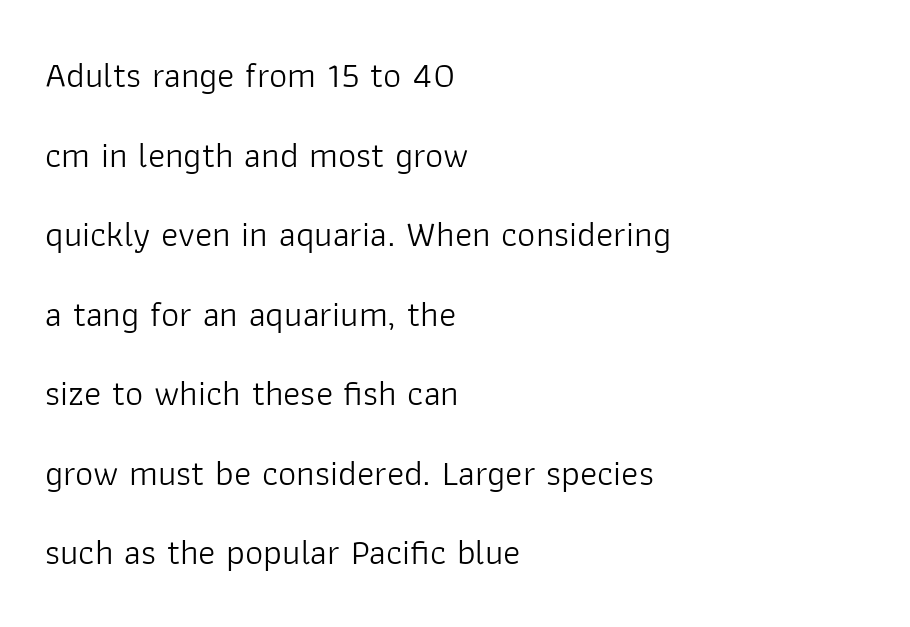
The image shows 36 px light sans-serif type, upright; set left-aligned, loose line spacing (2.21x), normal letter spacing, not underlined; low stroke contrast and a medium x-height.
